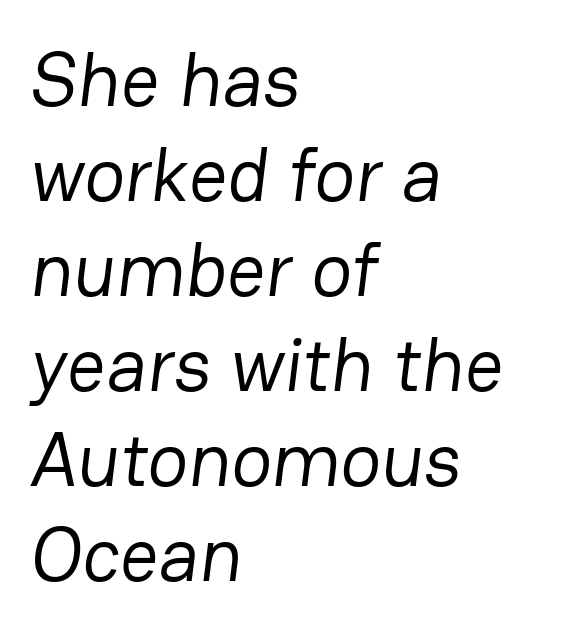
The image shows 76 px regular-weight sans-serif type; set left-aligned, normal line spacing (1.25x), normal letter spacing, not underlined; low stroke contrast and a medium x-height.
